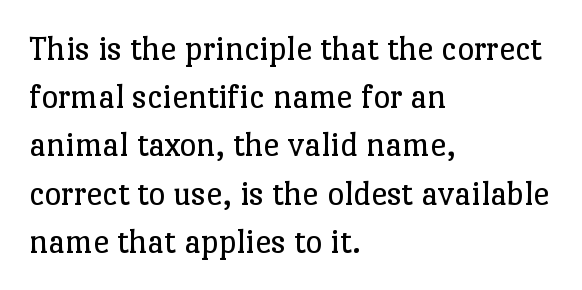
The passage shown is typed in a proportional face where columns would drift. Every character sits straight up, as roman type does. Stroke terminals: seriffed. No extra tracking has been applied to these lines. The setting favours the left margin, as ordinary paragraphs usually do.
